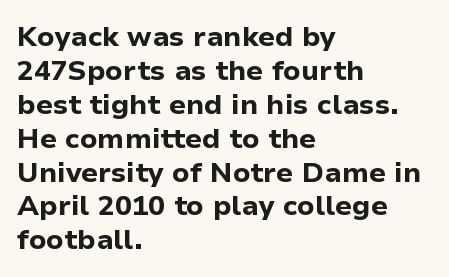
Q: Is the text bold? A: Yes.
Q: Is the text italic (slanted)? A: No, it is upright.
Q: Is the typeface a serif or a sans-serif typeface? A: Sans-serif.
Q: Is the text underlined? A: No.
Q: How is the paragraph aligned? A: Left-aligned.
Q: Is the spacing between letters normal or unusually wide? A: Normal.
Q: Width (condensed, normal, or wide)? A: Normal.
Q: Stroke contrast? A: Low.
Q: x-height? A: Medium.
Q: Monospaced? A: No.
